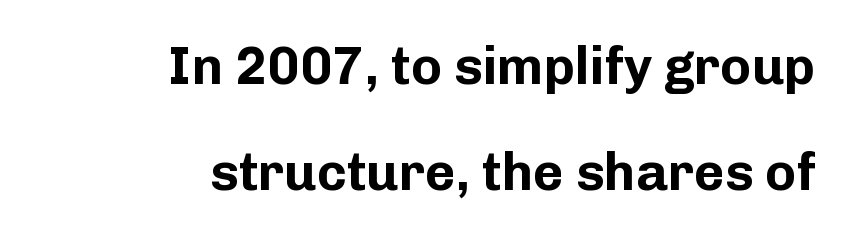
{"serif": "no", "italic": "no", "bold": "yes", "weight": "bold", "width": "normal", "stroke_contrast": "low", "x_height": "medium", "monospaced": "no", "underline": "no", "align": "right", "line_spacing": "loose", "line_spacing_ratio": 2.0, "letter_spacing": "normal", "letter_spacing_em": 0.0, "glyph_px": 53}
